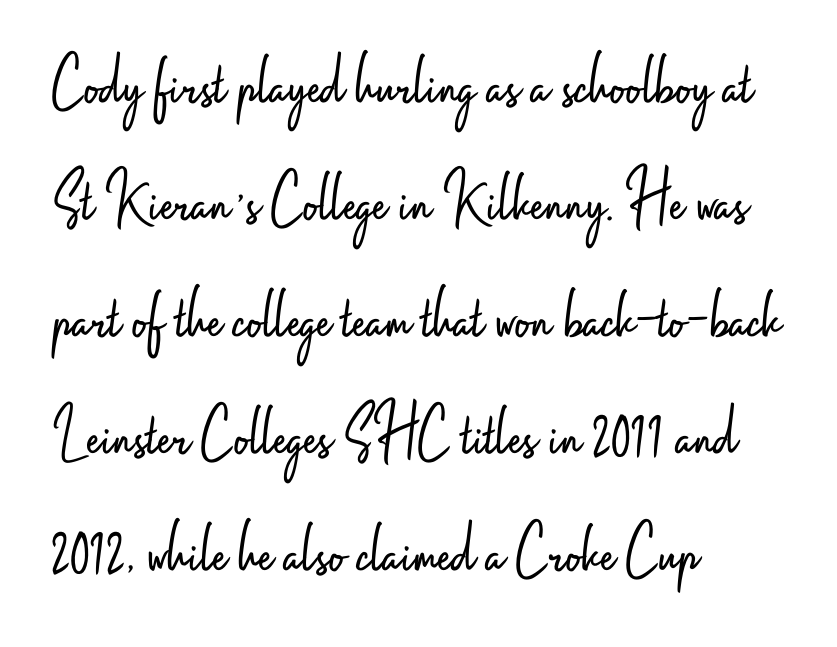
{"serif": "no", "bold": "no", "weight": "light", "width": "condensed", "stroke_contrast": "low", "x_height": "small", "monospaced": "no", "underline": "no", "align": "left", "line_spacing": "normal", "line_spacing_ratio": 1.58, "letter_spacing": "normal", "letter_spacing_em": 0.0, "glyph_px": 74}
